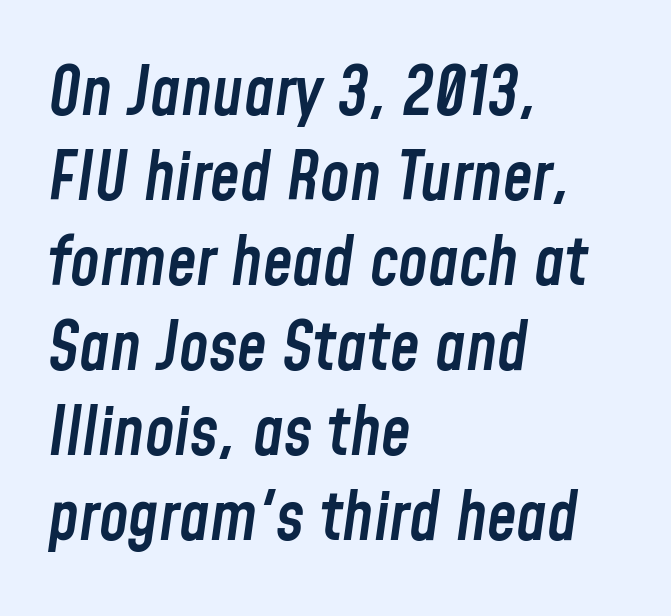
The type is set solid horizontally, with unmodified tracking. Normally led — the rows are evenly, conventionally spaced. Weight check: semibold — heavier than regular, not quite bold. The rendering uses natural spacing where letterforms have individual widths. Descenders are the only things crossing below the line. Would a proofreader flag this as italicized? Yes.
